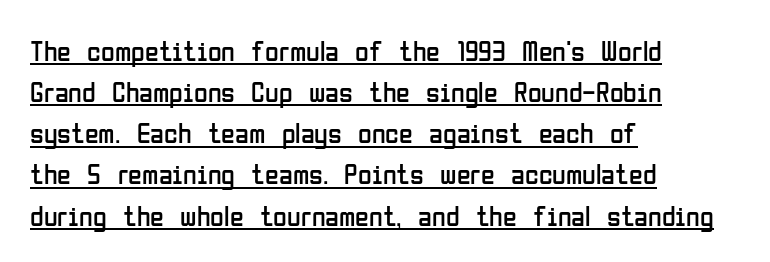
The image shows 28 px regular-weight, condensed sans-serif type, upright; set left-aligned, normal line spacing (1.47x), normal letter spacing, underlined; low stroke contrast and a medium x-height.
